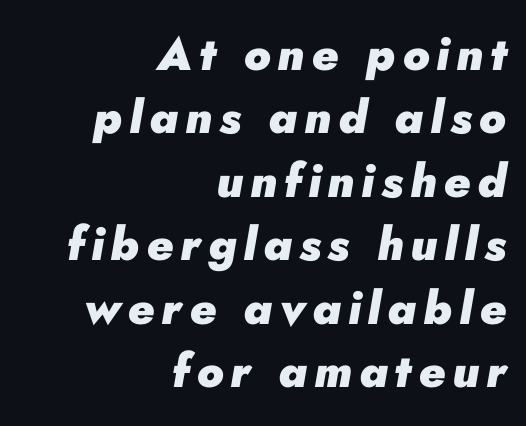
Q: Is the text bold? A: Yes.
Q: Is the text italic (slanted)? A: Yes, it leans right by about 10 degrees.
Q: Is the text underlined? A: No.
Q: How is the paragraph aligned? A: Right-aligned.
Q: Is the spacing between lines tight, normal or loose? A: Normal.
Q: Width (condensed, normal, or wide)? A: Normal.
Q: Stroke contrast? A: Low.
Q: x-height? A: Small.
Q: Monospaced? A: No.
